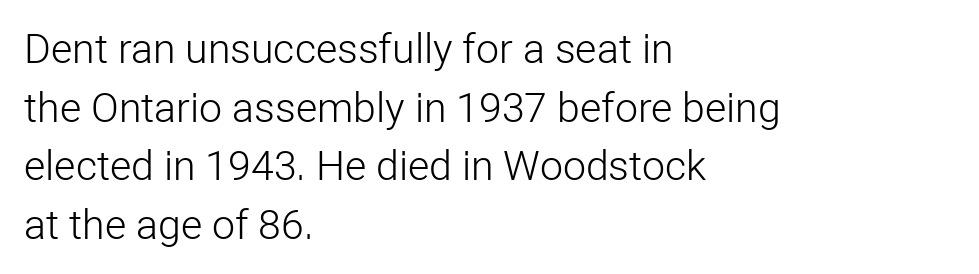
The image shows 41 px light sans-serif type, upright; set left-aligned, normal line spacing (1.43x), normal letter spacing, not underlined; low stroke contrast and a medium x-height.
